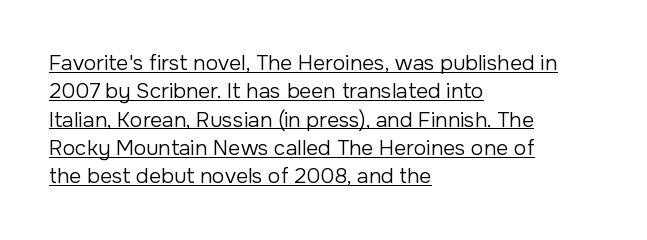
These lines keep a tight, regular rhythm from letter to letter. The lettering stays uniformly vertical, giving the passage a roman look. Successive baselines arrive at the customary interval. These glyphs show unthickened strokes, regular width or finer. Compared with undecorated copy, this sample adds a rule below the words.
